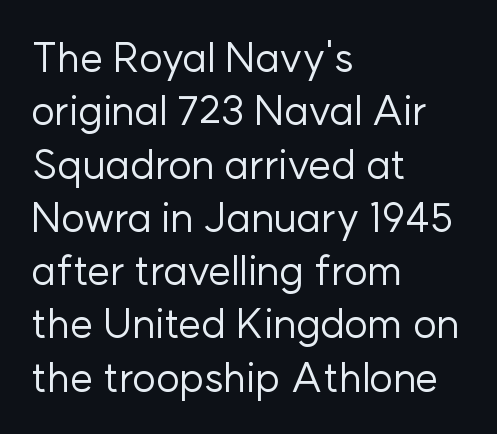
In terms of posture, this sample is upright. One glance says typical: line gaps are just what's usual. Type without underlining. The passage is arranged the way most books set body copy — flush left. This sample uses plain, unmodified letter spacing. Weight class: somewhere from thin through regular.
